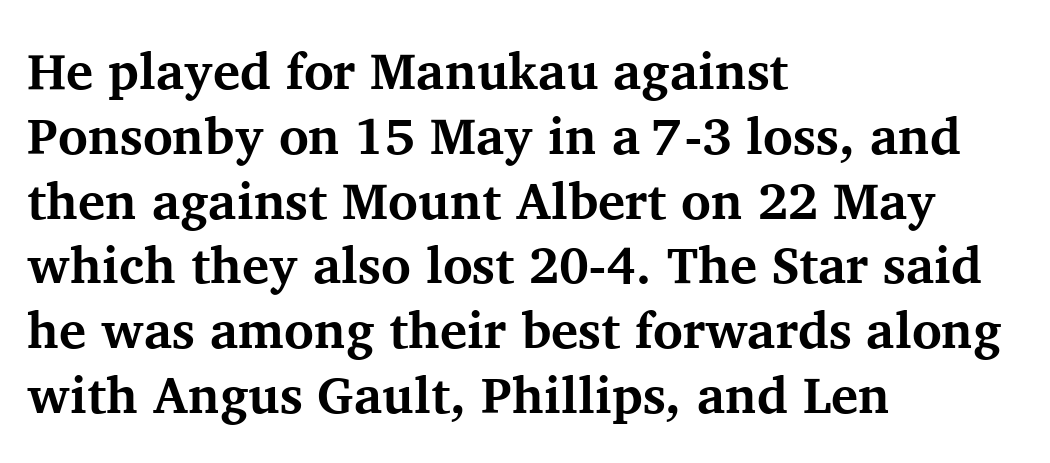
Q: Is the text bold? A: Yes.
Q: Is the text italic (slanted)? A: No, it is upright.
Q: Is the typeface a serif or a sans-serif typeface? A: Serif.
Q: Is the text underlined? A: No.
Q: How is the paragraph aligned? A: Left-aligned.
Q: Is the spacing between letters normal or unusually wide? A: Normal.
Q: Is the spacing between lines tight, normal or loose? A: Normal.
Q: Width (condensed, normal, or wide)? A: Normal.
Q: Stroke contrast? A: Medium.
Q: x-height? A: Medium.
Q: Monospaced? A: No.
